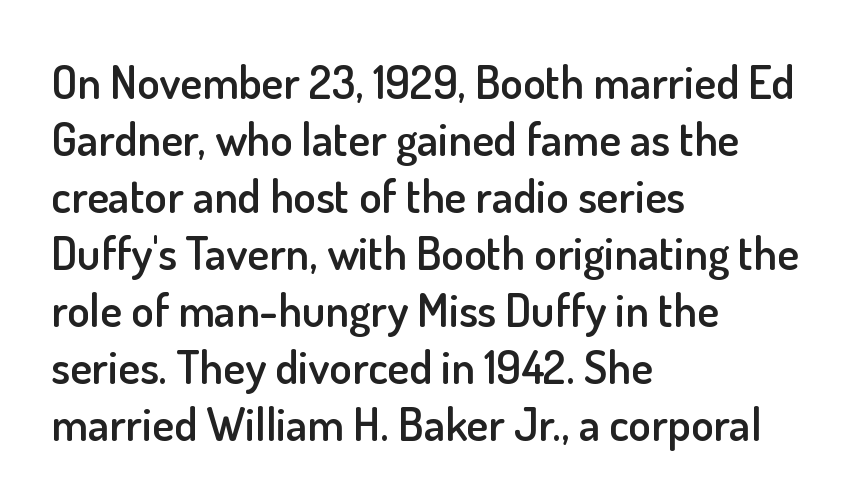
Q: Is the text bold? A: Semi-bold.
Q: Is the text italic (slanted)? A: No, it is upright.
Q: Is the typeface a serif or a sans-serif typeface? A: Sans-serif.
Q: Is the text underlined? A: No.
Q: How is the paragraph aligned? A: Left-aligned.
Q: Is the spacing between letters normal or unusually wide? A: Normal.
Q: Width (condensed, normal, or wide)? A: Normal.
Q: Stroke contrast? A: Low.
Q: x-height? A: Small.
Q: Monospaced? A: No.
